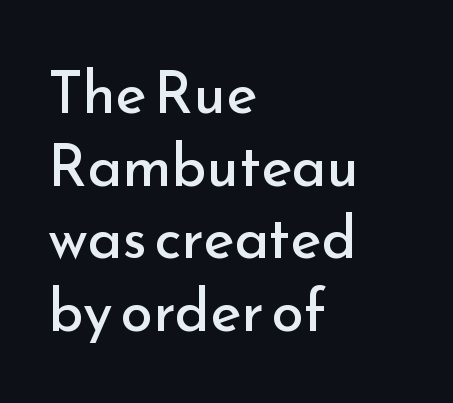
You could not count columns in this text — the font is proportionally spaced. Visually the block forms a straight wall on the left and a jagged coastline on the right. The type family on display is of the sans-serif kind. Underlining? Definitely not there. Look at the tracking — it's just the regular setting, nothing added. Ink coverage per letter is moderate at most.
